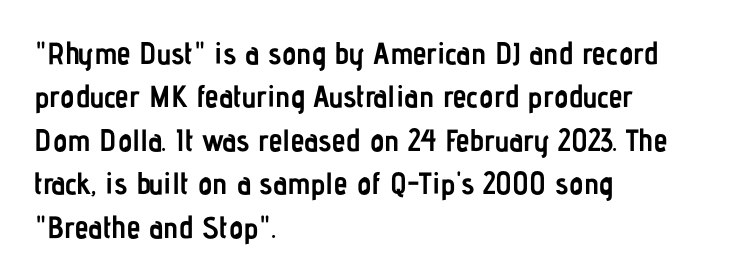
The image shows 31 px semibold, condensed sans-serif type, upright; set left-aligned, normal line spacing (1.4x), normal letter spacing, not underlined; low stroke contrast and a medium x-height.
